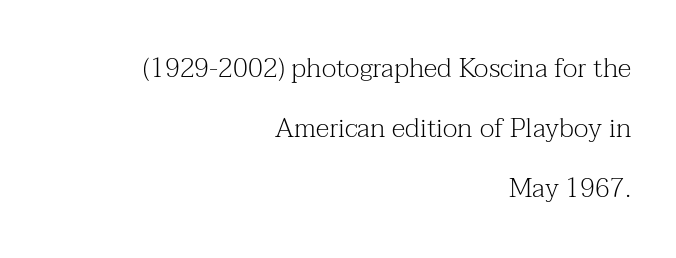
{"italic": "no", "bold": "no", "underline": "no", "align": "right", "line_spacing": "loose", "line_spacing_ratio": 2.23, "letter_spacing": "normal", "letter_spacing_em": 0.0, "glyph_px": 27}
